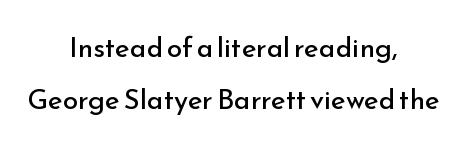
These lines are centered, leaving both edges ragged. Unlike italic type, these characters show no tilt at all. This rendering features lettering with no underline. A typesetter would label this face a sans. The horizontal fit of the characters is conventional and even. Each letter keeps its own natural width here, so spacing adapts to shape.
